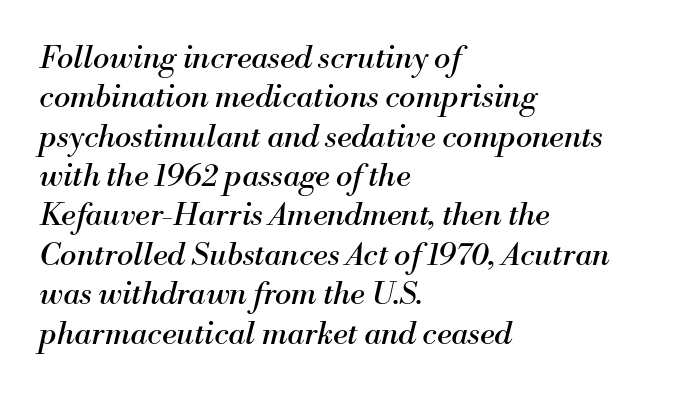
Q: Is the text bold? A: No.
Q: Is the text italic (slanted)? A: Yes, it leans right by about 13 degrees.
Q: Is the typeface a serif or a sans-serif typeface? A: Serif.
Q: Is the text underlined? A: No.
Q: How is the paragraph aligned? A: Left-aligned.
Q: Is the spacing between letters normal or unusually wide? A: Normal.
Q: Is the spacing between lines tight, normal or loose? A: Normal.
Q: Width (condensed, normal, or wide)? A: Normal.
Q: Stroke contrast? A: Medium.
Q: x-height? A: Small.
Q: Monospaced? A: No.
